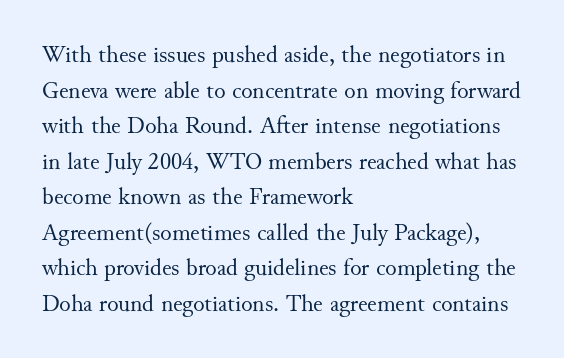
No italicization has been applied; the sample stays upright. Each line starts at the same left margin while the right side varies. Weight: regular or lighter. Compared with typical paragraphs, the rows here are spaced about the same. No extra tracking has been applied to these lines. Any mark beneath the type? The region is blank.
